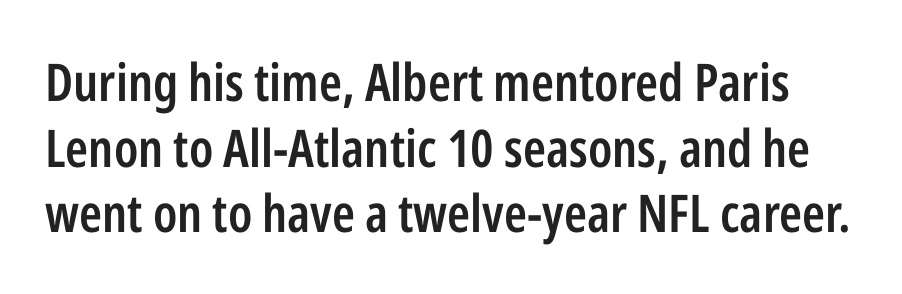
A normal amount of white space separates one row of letters from the next. Decoration check: the copy has no underline. Note the varied advance widths — an 'i' is clearly narrower than an 'm'. Unlike a traditional serif, this face leaves its strokes unadorned. Characters follow at the spacing the type designer built in. Emphasis by weight is partial: semibold.
